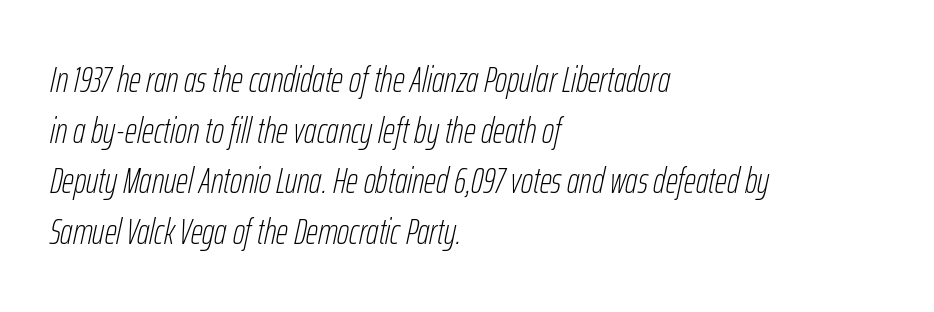
{"italic": "yes", "lean": "right", "slant_degrees": 12, "bold": "no", "weight": "thin", "width": "condensed", "stroke_contrast": "low", "x_height": "medium", "monospaced": "no", "underline": "no", "align": "left", "line_spacing": "normal", "line_spacing_ratio": 1.37, "letter_spacing": "normal", "letter_spacing_em": 0.0, "glyph_px": 37}
